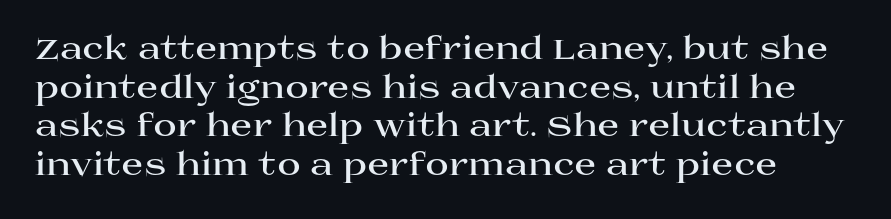
Characters remain perfectly vertical along every line. You could not count columns in this text — the font is proportionally spaced. Does the type have serifs? Yes, each stem ends in a small foot. Pretty heavy lettering here — definitely bold. Descenders are the only things crossing below the line. The letterforms sit shoulder to shoulder at normal distance.
